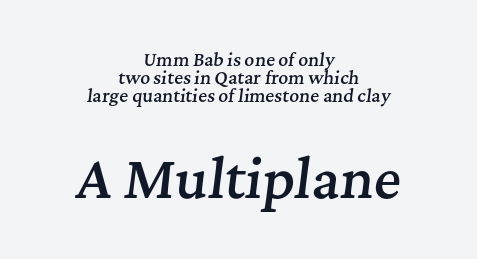
Q: Is the text bold? A: Semi-bold.
Q: Is the text italic (slanted)? A: Yes, it leans right by about 7 degrees.
Q: Is the typeface a serif or a sans-serif typeface? A: Serif.
Q: Is the text underlined? A: No.
Q: How is the paragraph aligned? A: Centered.
Q: Is the spacing between letters normal or unusually wide? A: Normal.
Q: Is the spacing between lines tight, normal or loose? A: Tight.
Q: Which block of text is set in a larger size, the first (top) or the second (bottom)? A: The second (bottom) one.
Q: Width (condensed, normal, or wide)? A: Normal.
Q: Stroke contrast? A: Medium.
Q: x-height? A: Medium.
Q: Monospaced? A: No.
